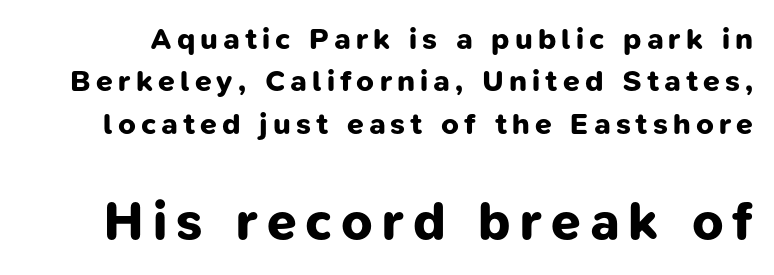
{"serif": "no", "bold": "yes", "weight": "bold", "width": "normal", "stroke_contrast": "low", "x_height": "medium", "monospaced": "no", "underline": "no", "line_spacing": "normal", "line_spacing_ratio": 1.41, "larger_block": "second", "size_ratio": 1.77, "glyph_px": 53}
